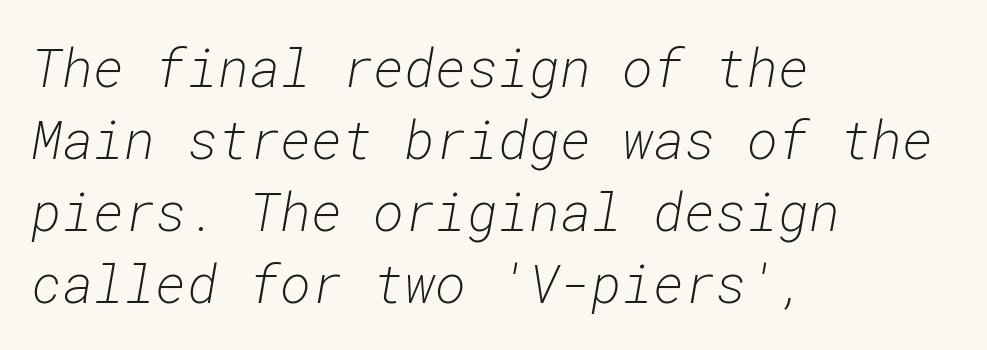
Students, observe: this is what conventionally led text looks like. Each letter, wide or thin by design, is forced into the same width here. Every character sits at an angle, as italics do. Look at the tracking — it's just the regular setting, nothing added. The weight would be labelled regular, book, light, or lighter still.
